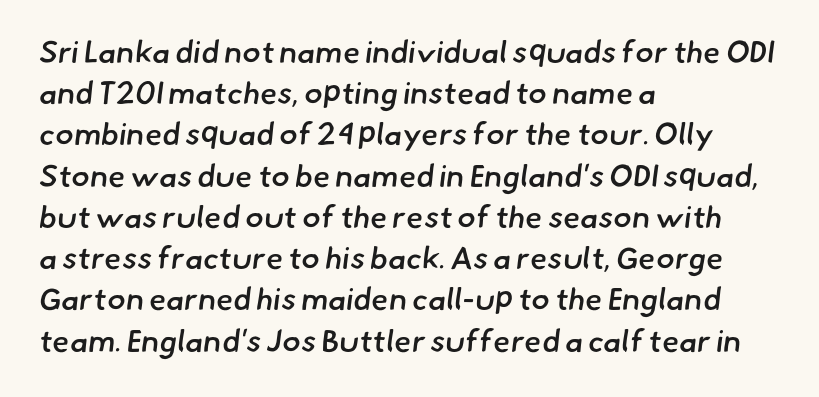
Q: Is the text bold? A: Semi-bold.
Q: Is the typeface a serif or a sans-serif typeface? A: Sans-serif.
Q: Is the text underlined? A: No.
Q: How is the paragraph aligned? A: Left-aligned.
Q: Is the spacing between letters normal or unusually wide? A: Normal.
Q: Is the spacing between lines tight, normal or loose? A: Normal.
Q: Width (condensed, normal, or wide)? A: Normal.
Q: Stroke contrast? A: Low.
Q: x-height? A: Small.
Q: Monospaced? A: No.
